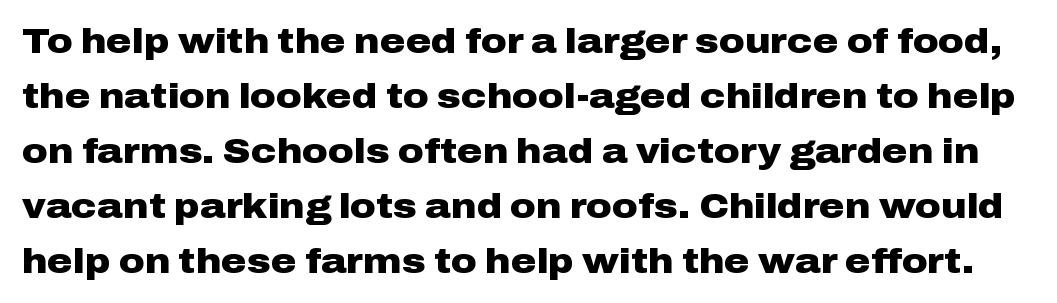
The image shows 35 px heavy, wide sans-serif type, upright; set normal line spacing (1.57x), normal letter spacing, not underlined; low stroke contrast and a medium x-height.
